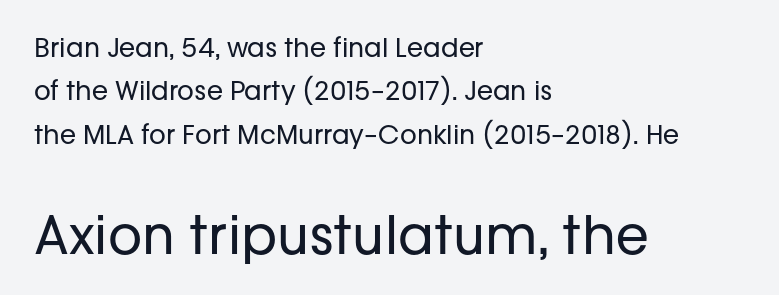
Q: Is the text bold? A: No.
Q: Is the text italic (slanted)? A: No, it is upright.
Q: Is the typeface a serif or a sans-serif typeface? A: Sans-serif.
Q: Is the text underlined? A: No.
Q: How is the paragraph aligned? A: Left-aligned.
Q: Is the spacing between letters normal or unusually wide? A: Normal.
Q: Is the spacing between lines tight, normal or loose? A: Normal.
Q: Which block of text is set in a larger size, the first (top) or the second (bottom)? A: The second (bottom) one.
Q: Width (condensed, normal, or wide)? A: Normal.
Q: Stroke contrast? A: Low.
Q: x-height? A: Medium.
Q: Monospaced? A: No.
